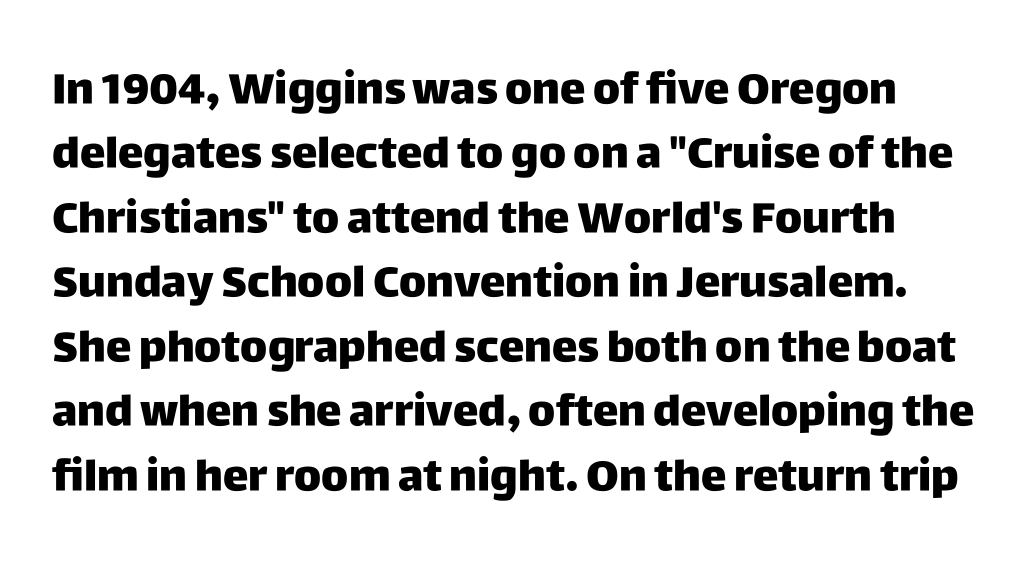
Varying glyph widths throughout — classic text-font behaviour. The type is set solid horizontally, with unmodified tracking. Evenly set lines give the paragraph a standard silhouette. Strong, thick strokes mark this as bold type.
